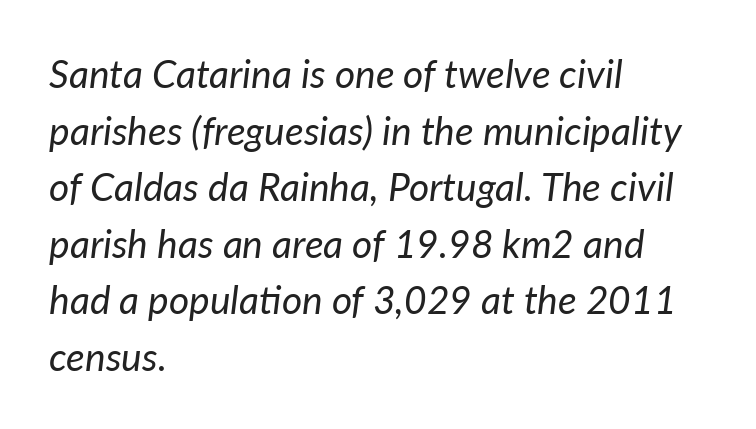
{"italic": "yes", "lean": "right", "slant_degrees": 7, "bold": "no", "weight": "regular", "width": "normal", "stroke_contrast": "low", "x_height": "medium", "monospaced": "no", "underline": "no", "align": "left", "line_spacing": "normal", "line_spacing_ratio": 1.45, "letter_spacing": "normal", "letter_spacing_em": 0.0, "glyph_px": 39}
